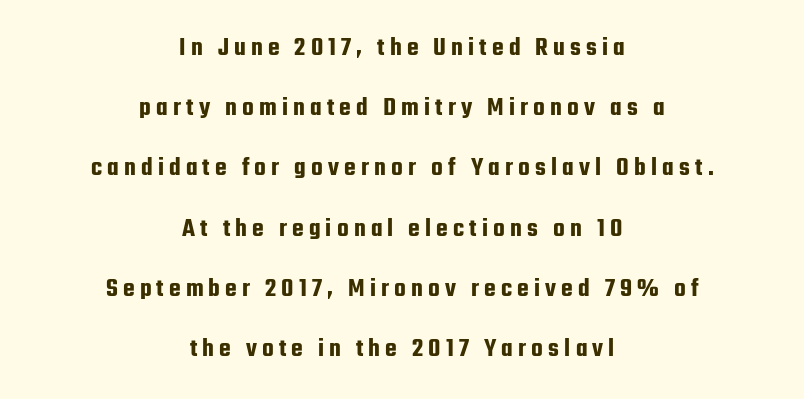
The image shows 27 px text type, upright; set centered, loose line spacing (2.23x), not underlined.
